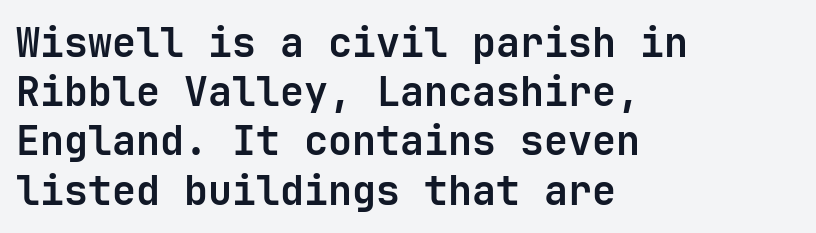
{"serif": "no", "italic": "no", "bold": "yes", "weight": "bold", "width": "normal", "stroke_contrast": "low", "x_height": "medium", "monospaced": "yes", "underline": "no", "align": "left", "line_spacing_ratio": 1.23, "letter_spacing": "normal", "letter_spacing_em": 0.0, "glyph_px": 40}
